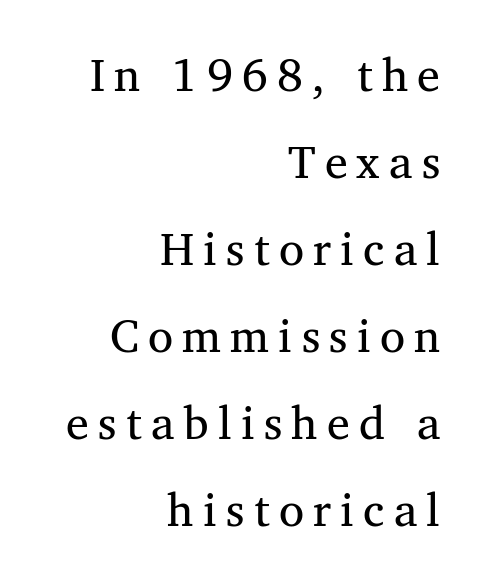
The image shows 46 px regular-weight serif type, upright; set right-aligned, line spacing 1.89x, unusually wide letter spacing (+0.2 em), not underlined; medium stroke contrast and a medium x-height.
